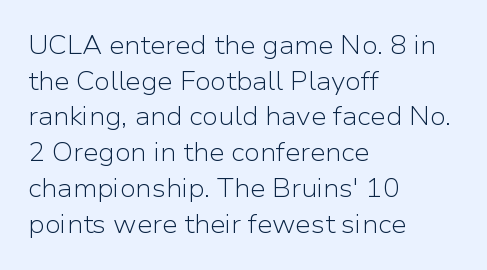
The image shows 25 px text type, upright; set left-aligned, normal line spacing (1.43x), normal letter spacing, not underlined.
